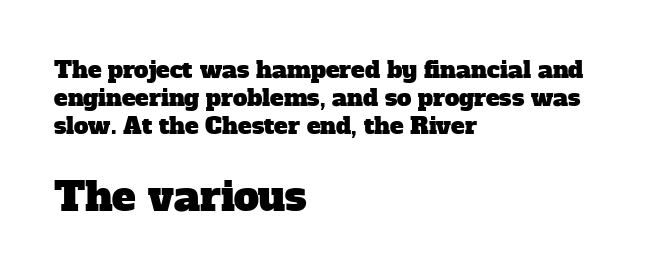
{"serif": "yes", "width": "normal", "stroke_contrast": "low", "x_height": "medium", "monospaced": "no", "underline": "no", "align": "left", "line_spacing_ratio": 1.21, "letter_spacing": "normal", "letter_spacing_em": 0.0, "larger_block": "second", "size_ratio": 1.74, "glyph_px": 40}
